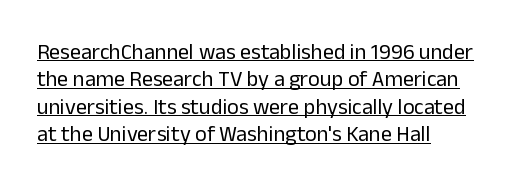
Q: Is the text bold? A: No.
Q: Is the text italic (slanted)? A: No, it is upright.
Q: Is the text underlined? A: Yes.
Q: How is the paragraph aligned? A: Left-aligned.
Q: Is the spacing between letters normal or unusually wide? A: Normal.
Q: Is the spacing between lines tight, normal or loose? A: Normal.
